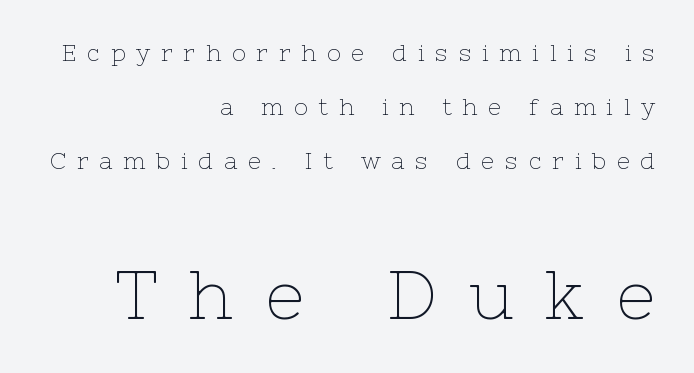
Each letter keeps its own natural width here, so spacing adapts to shape. Vertical spacing — loose. Size hierarchy here favors the trailing block over the leading one. Nothing heavy about these letters — not bold at all. These lines stack with their right ends in a neat column.
